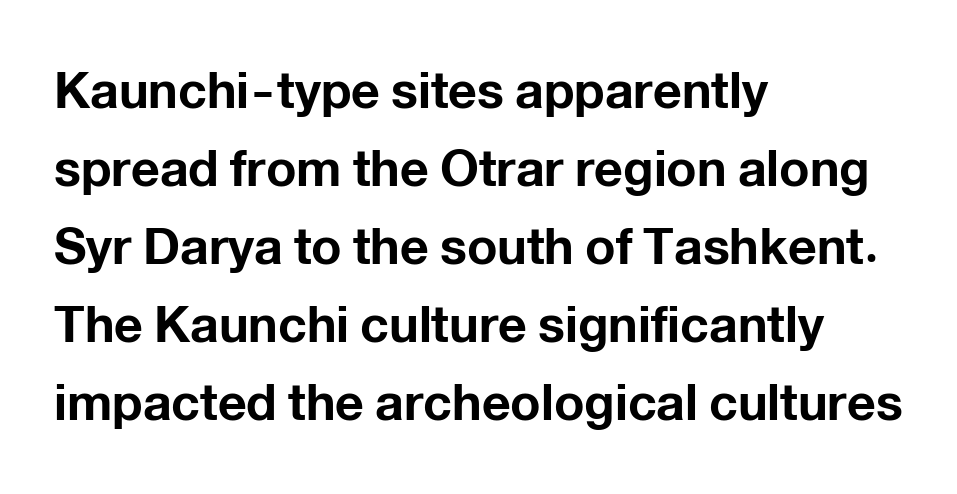
Beneath every word, the page is bare. Typographic density is high because the face is bold. The letters sit at their default tracking, neither squeezed nor spread. Regarding serifs, this sample does without them. This is the regular roman posture of the typeface.
